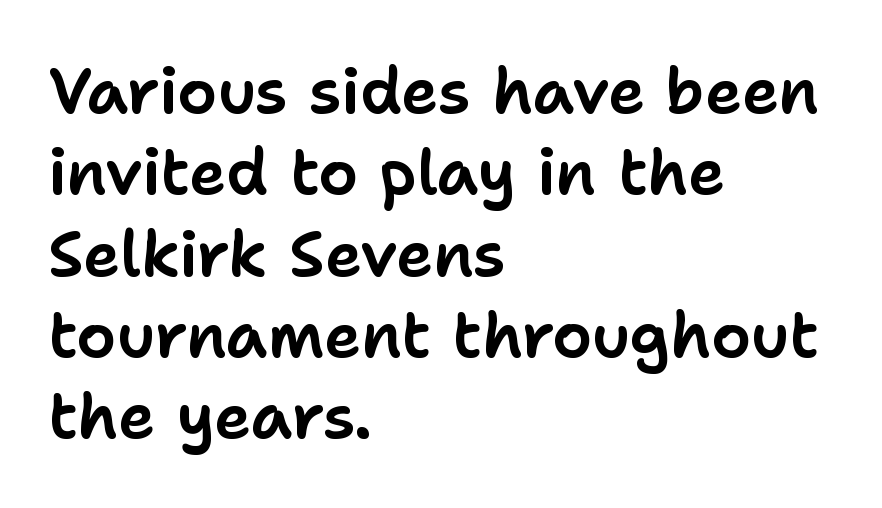
Which margin do the lines hug? The left one — the right edge is uneven. The letters stand straight up with perfectly vertical stems. The zone under the glyphs is completely vacant. The passage shown is typed in a proportional face where columns would drift. Each word holds together tightly as a unit, with standard inter-letter gaps. Typographically, this falls in the sans-serif category.
